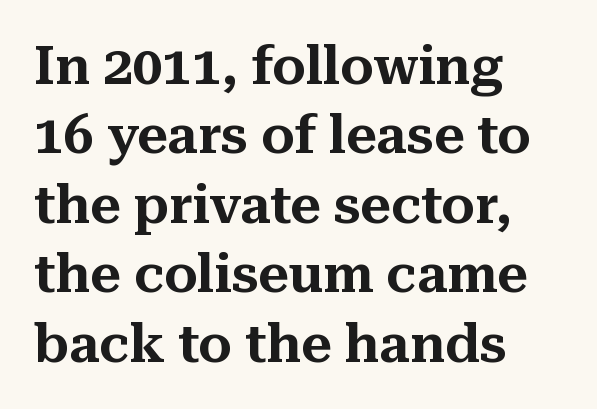
{"serif": "yes", "italic": "no", "width": "normal", "stroke_contrast": "medium", "x_height": "medium", "monospaced": "no", "underline": "no", "align": "left", "line_spacing": "normal", "line_spacing_ratio": 1.31, "letter_spacing": "normal", "letter_spacing_em": 0.0, "glyph_px": 53}
